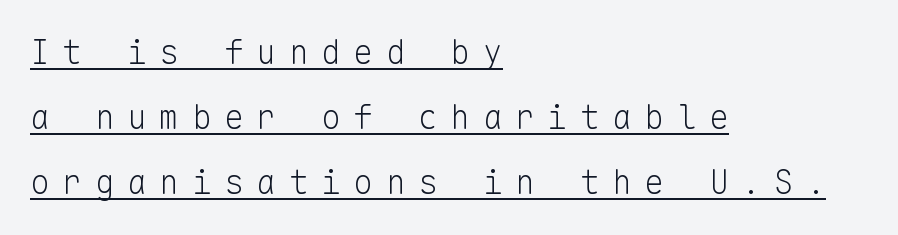
Q: Is the text bold? A: No.
Q: Is the text italic (slanted)? A: No, it is upright.
Q: Is the typeface a serif or a sans-serif typeface? A: Sans-serif.
Q: Is the text underlined? A: Yes.
Q: How is the paragraph aligned? A: Left-aligned.
Q: Is the spacing between letters normal or unusually wide? A: Unusually wide.
Q: Is the spacing between lines tight, normal or loose? A: Loose.
Q: Width (condensed, normal, or wide)? A: Normal.
Q: Stroke contrast? A: Low.
Q: x-height? A: Medium.
Q: Monospaced? A: Yes.
